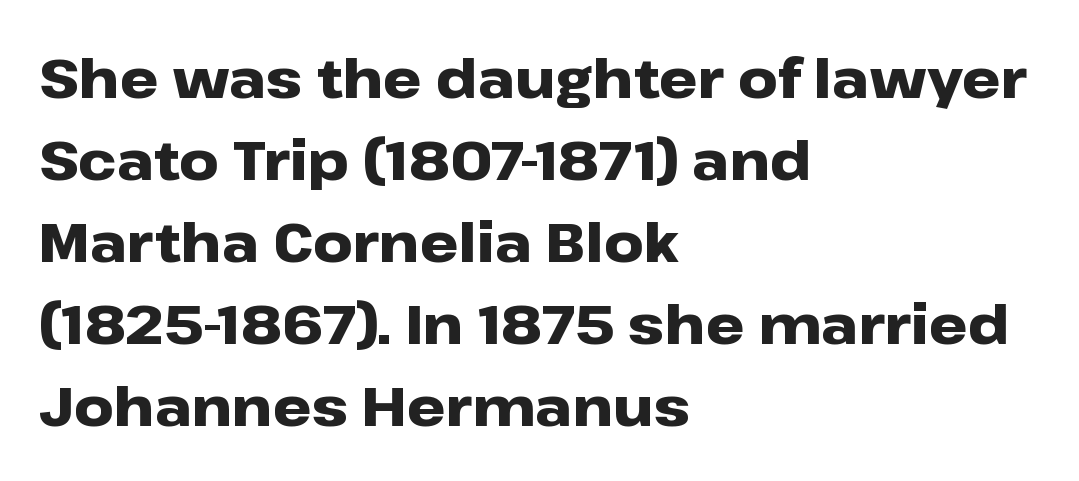
The rows are spaced the way most documents space them. No word sits above an underline. Characters follow at the spacing the type designer built in. A student would call this left alignment; a typographer would say flush left, rag right.
